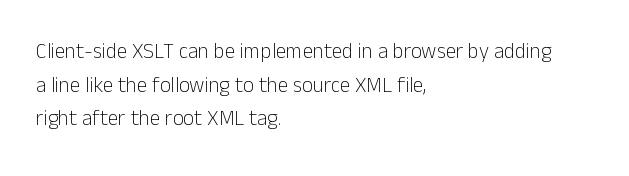
Q: Is the text bold? A: No.
Q: Is the text italic (slanted)? A: No, it is upright.
Q: Is the text underlined? A: No.
Q: How is the paragraph aligned? A: Left-aligned.
Q: Is the spacing between letters normal or unusually wide? A: Normal.
Q: Is the spacing between lines tight, normal or loose? A: Normal.
